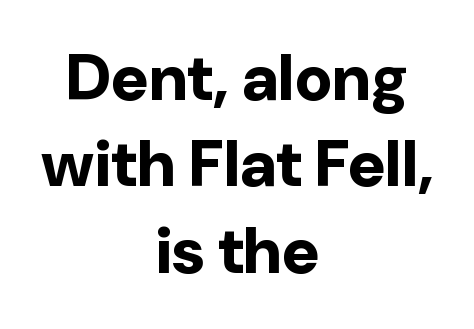
{"serif": "no", "italic": "no", "bold": "yes", "weight": "bold", "width": "normal", "stroke_contrast": "low", "x_height": "medium", "monospaced": "no", "underline": "no", "align": "center", "line_spacing": "normal", "line_spacing_ratio": 1.33, "letter_spacing": "normal", "letter_spacing_em": 0.0, "glyph_px": 65}
